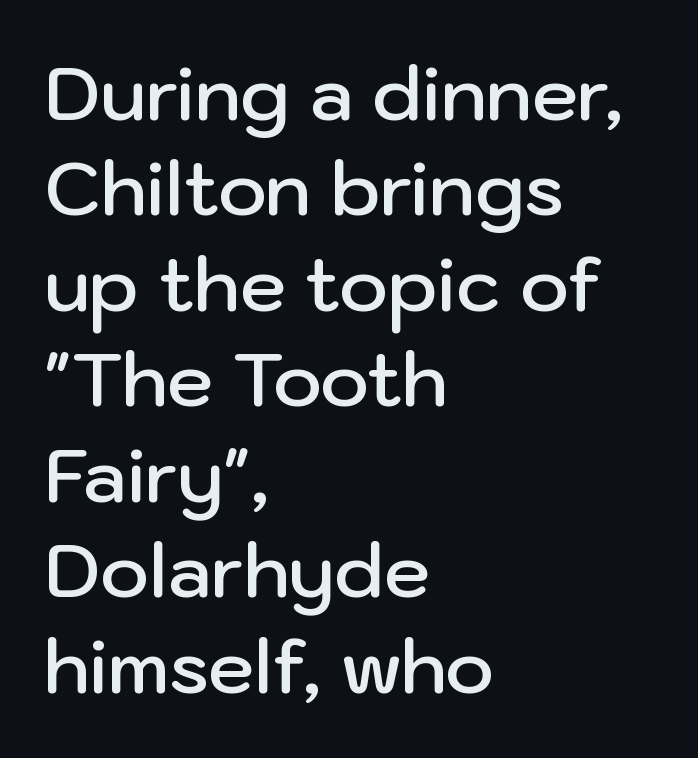
All the whitespace from short lines collects on the right. Rule under the text: the space is simply empty. Stroke thickness is moderately raised; the sample reads as semibold. Is this a sans? Yes — the strokes have no serifs. Regular leading.
